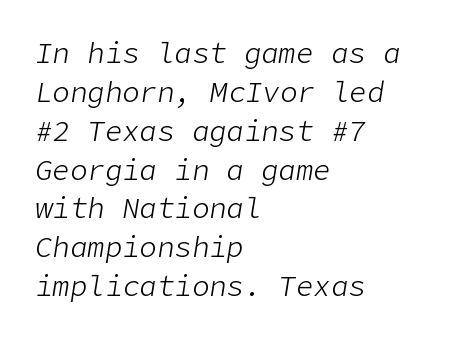
The image shows 29 px light type, italic (leaning right); set left-aligned, normal line spacing (1.34x), normal letter spacing, not underlined; low stroke contrast and a medium x-height.
